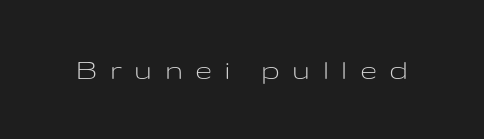
Q: Is the text bold? A: No.
Q: Is the text italic (slanted)? A: No, it is upright.
Q: Is the typeface a serif or a sans-serif typeface? A: Sans-serif.
Q: Is the text underlined? A: No.
Q: Is the spacing between letters normal or unusually wide? A: Unusually wide.
Q: Width (condensed, normal, or wide)? A: Wide.
Q: Stroke contrast? A: Low.
Q: x-height? A: Medium.
Q: Monospaced? A: No.
